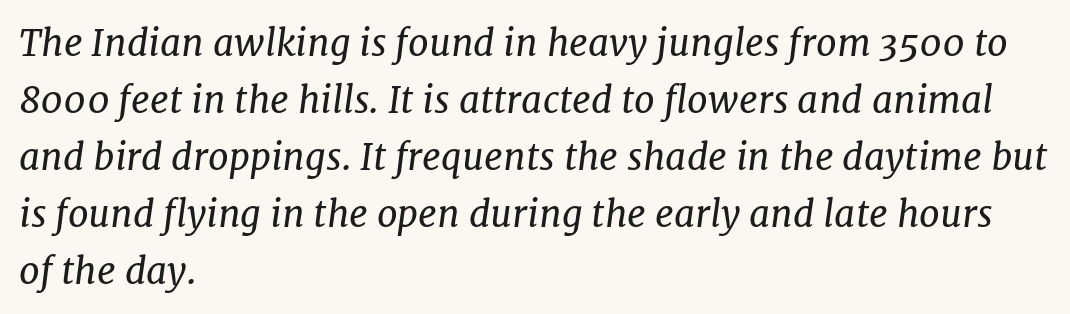
{"serif": "yes", "italic": "yes", "lean": "right", "slant_degrees": 7, "bold": "no", "weight": "regular", "width": "normal", "stroke_contrast": "low", "x_height": "medium", "monospaced": "no", "underline": "no", "align": "left", "line_spacing": "normal", "line_spacing_ratio": 1.54, "letter_spacing": "normal", "letter_spacing_em": 0.0, "glyph_px": 37}
